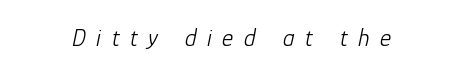
The image shows 24 px text type, italic (leaning right); set unusually wide letter spacing (+0.44 em), not underlined.
